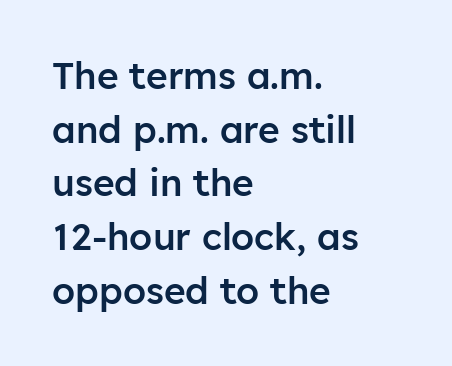
{"serif": "no", "italic": "no", "bold": "semi", "weight": "semibold", "width": "normal", "stroke_contrast": "low", "x_height": "medium", "monospaced": "no", "underline": "no", "align": "left", "line_spacing": "normal", "line_spacing_ratio": 1.45, "letter_spacing": "normal", "letter_spacing_em": 0.0, "glyph_px": 37}
